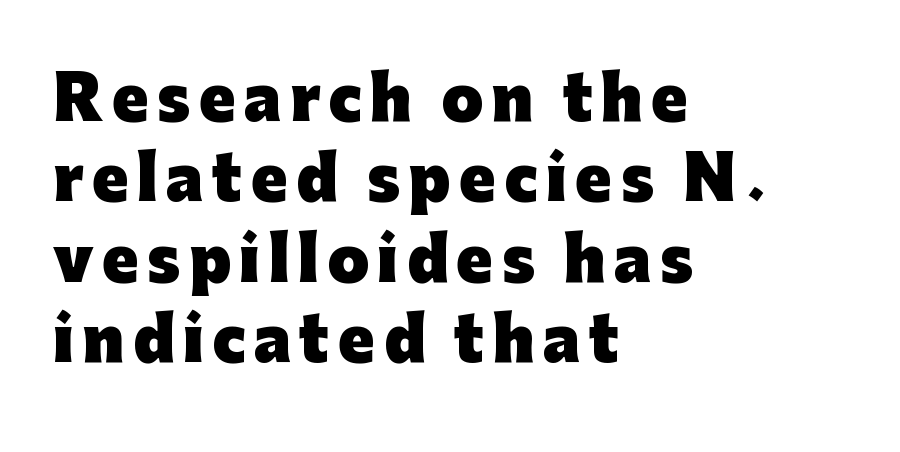
The glyphs in this specimen are sans serif. This rendering features lettering with no underline. The face used here has the dense, thick strokes of a bold. The lettering stays uniformly vertical, giving the passage a roman look.
